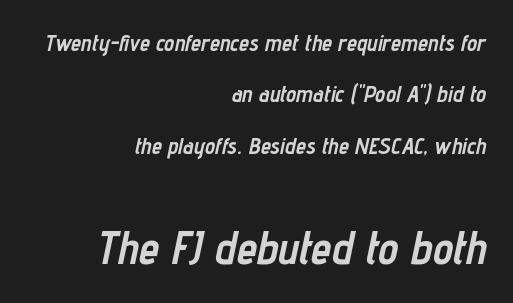
Summary of weight: heavy, a full bold. Yep, that's italic — everything's leaning. The gaps between neighbouring characters are ordinary and unremarkable. Alignment: flush right. Descenders hang freely into open space. Here the designer chose a conventional face with non-uniform glyph widths.
